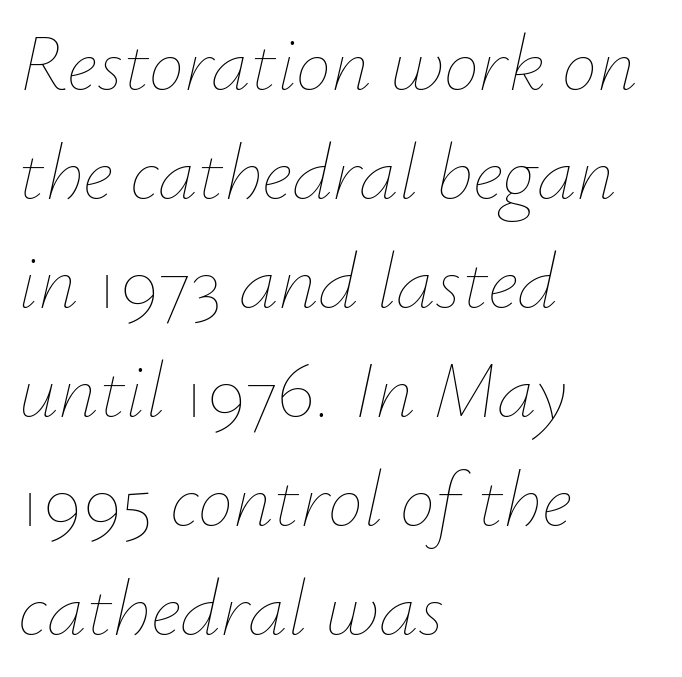
The image shows 79 px thin type, italic (leaning right); set left-aligned, normal line spacing (1.38x), normal letter spacing, not underlined; low stroke contrast and a small x-height.
